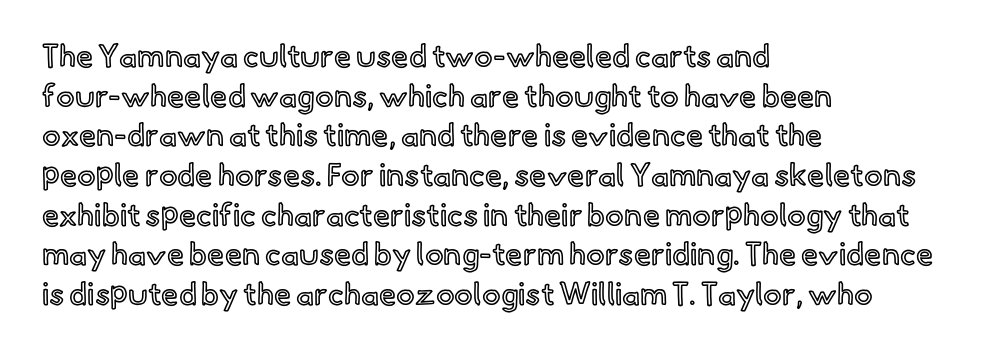
Q: Is the text italic (slanted)? A: No, it is upright.
Q: Is the text underlined? A: No.
Q: How is the paragraph aligned? A: Left-aligned.
Q: Is the spacing between letters normal or unusually wide? A: Normal.
Q: Is the spacing between lines tight, normal or loose? A: Normal.
Q: Width (condensed, normal, or wide)? A: Normal.
Q: x-height? A: Small.
Q: Monospaced? A: No.
